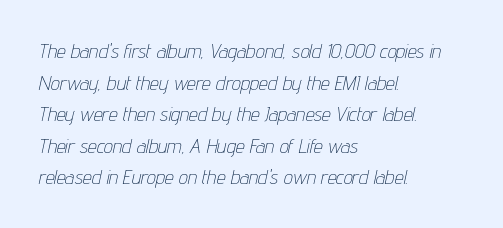
Nothing unusual about the tracking: characters are spaced as the font intends. No chunkiness to these letters — they're not bold. The axis of the letterforms is tilted away from vertical. The ragged edge is on the right, which tells us the setting is flush left.
